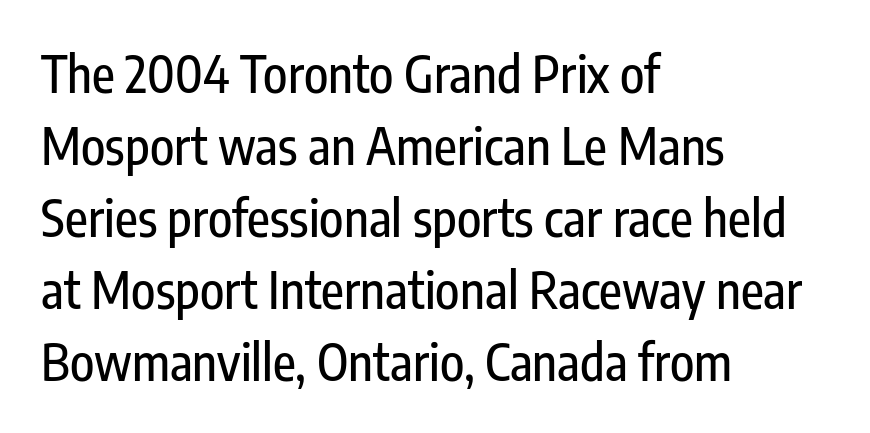
Q: Is the text italic (slanted)? A: No, it is upright.
Q: Is the typeface a serif or a sans-serif typeface? A: Sans-serif.
Q: Is the text underlined? A: No.
Q: How is the paragraph aligned? A: Left-aligned.
Q: Is the spacing between letters normal or unusually wide? A: Normal.
Q: Is the spacing between lines tight, normal or loose? A: Normal.
Q: Width (condensed, normal, or wide)? A: Condensed.
Q: Stroke contrast? A: Low.
Q: x-height? A: Medium.
Q: Monospaced? A: No.
